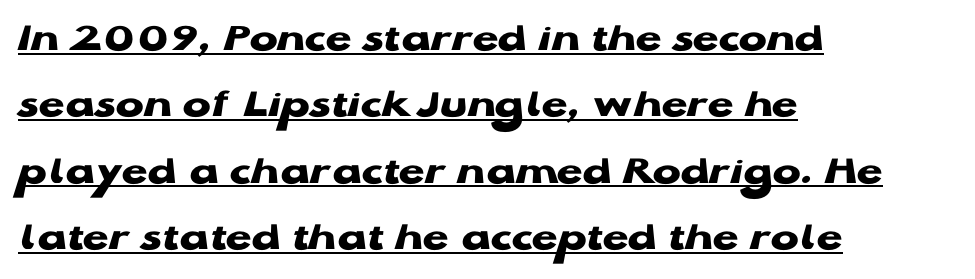
{"serif": "no", "italic": "no", "bold": "yes", "weight": "heavy", "width": "wide", "stroke_contrast": "low", "x_height": "medium", "monospaced": "no", "underline": "yes", "align": "left", "line_spacing": "normal", "line_spacing_ratio": 1.58, "letter_spacing": "normal", "letter_spacing_em": 0.0, "glyph_px": 42}
